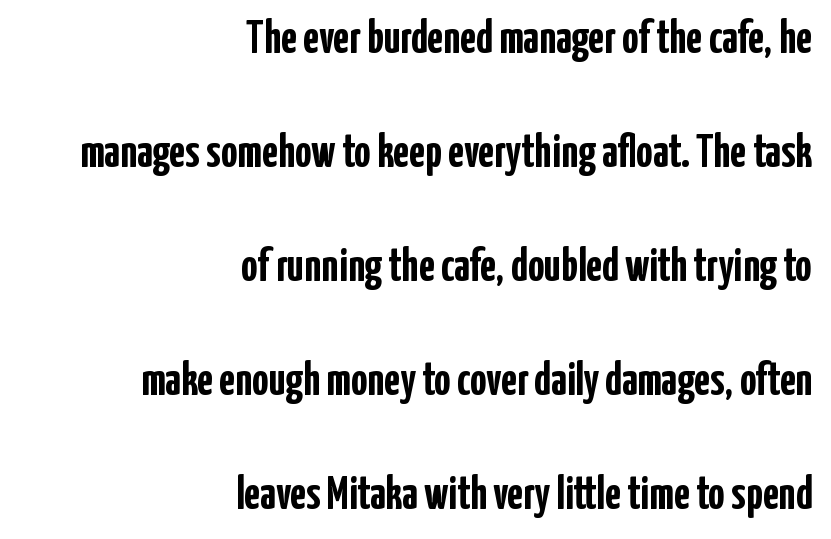
The image shows 46 px semibold, condensed sans-serif type, upright; set right-aligned, loose line spacing (2.48x), normal letter spacing, not underlined; low stroke contrast and a medium x-height.
